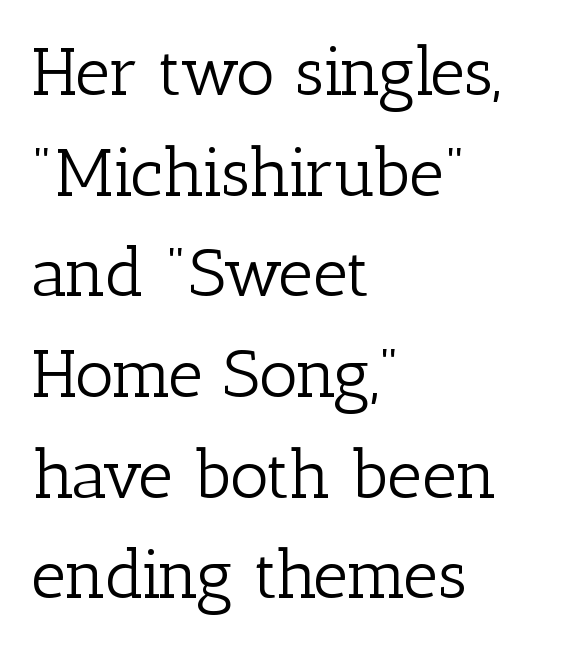
{"serif": "yes", "italic": "no", "bold": "no", "weight": "light", "width": "normal", "stroke_contrast": "low", "x_height": "medium", "monospaced": "no", "underline": "no", "align": "left", "line_spacing": "normal", "line_spacing_ratio": 1.48, "letter_spacing": "normal", "letter_spacing_em": 0.0, "glyph_px": 68}
